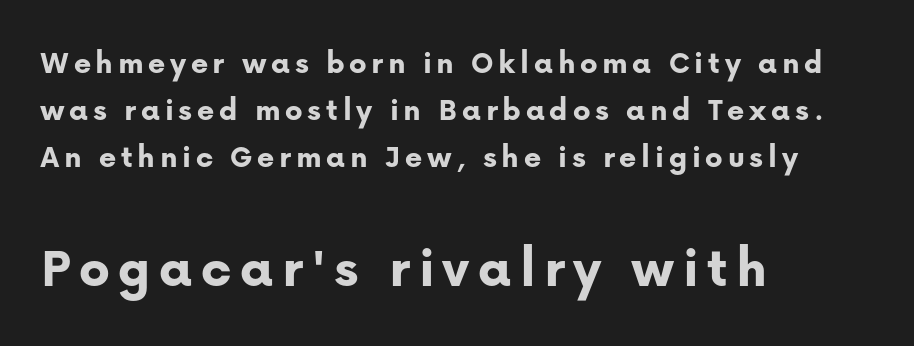
The sample has been set heavy, in full bold. Visually, the bottom section dominates because its glyphs are scaled up. Plain, unruled lines of type. A typesetter would call this proportional, since set widths differ per character. Does the lettering tilt? It doesn't — this is upright.
